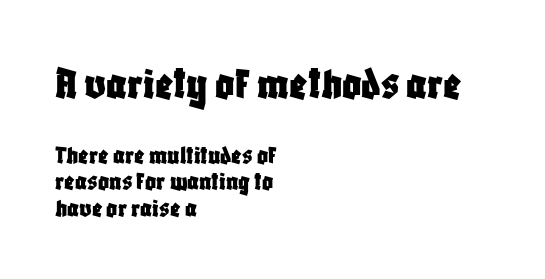
The rendering uses a small line-height, squeezing the rows. Nobody drew a line under any word here. Notice how the passage keeps a crisp vertical edge on the left only. The rendering shrinks the type as you move from the upper chunk to the lower. Think of a printed novel: that variable character pitch is what you see here. The passage shown is typeset with a sans-serif family.
